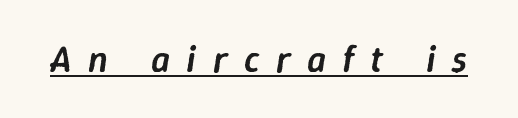
{"italic": "yes", "lean": "right", "slant_degrees": 9, "bold": "semi", "weight": "semibold", "width": "normal", "stroke_contrast": "low", "x_height": "medium", "monospaced": "no", "underline": "yes", "letter_spacing": "wide", "letter_spacing_em": 0.45, "glyph_px": 37}
